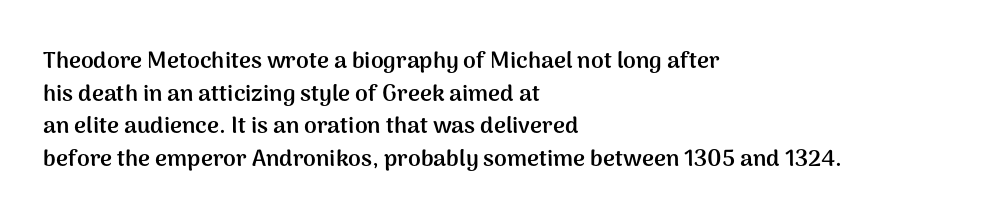
{"italic": "no", "bold": "yes", "underline": "no", "align": "left", "line_spacing": "normal", "line_spacing_ratio": 1.42, "letter_spacing": "normal", "letter_spacing_em": 0.0, "glyph_px": 23}
